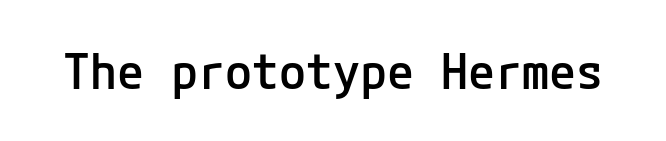
The rendering uses a semibold face; strokes are thickened but not to full bold. No extra tracking has been applied to these lines. To sum up the face: it is a sans, with no serifs. Each row of text sits above clean, open space.
